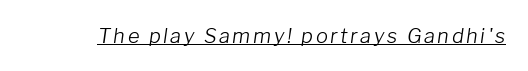
Style check: oblique. Stems here are at most as thick as an everyday book face. The words here are underlined.
